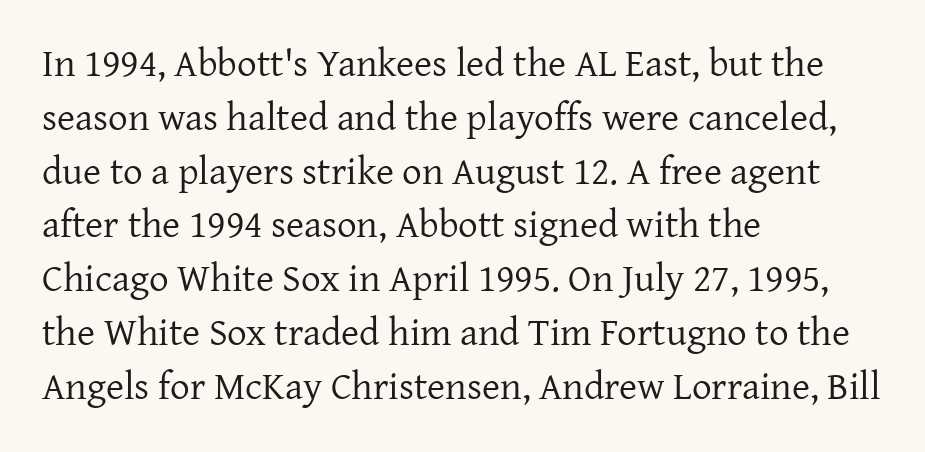
{"serif": "yes", "italic": "no", "bold": "no", "weight": "regular", "width": "normal", "stroke_contrast": "low", "x_height": "medium", "monospaced": "no", "underline": "no", "align": "left", "line_spacing": "normal", "line_spacing_ratio": 1.38, "letter_spacing": "normal", "letter_spacing_em": 0.0, "glyph_px": 39}
